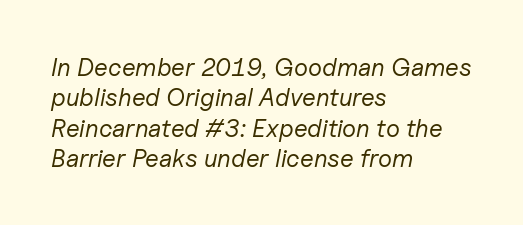
The image shows 25 px text type, italic (leaning right); set left-aligned, line spacing 1.22x, normal letter spacing, not underlined.
